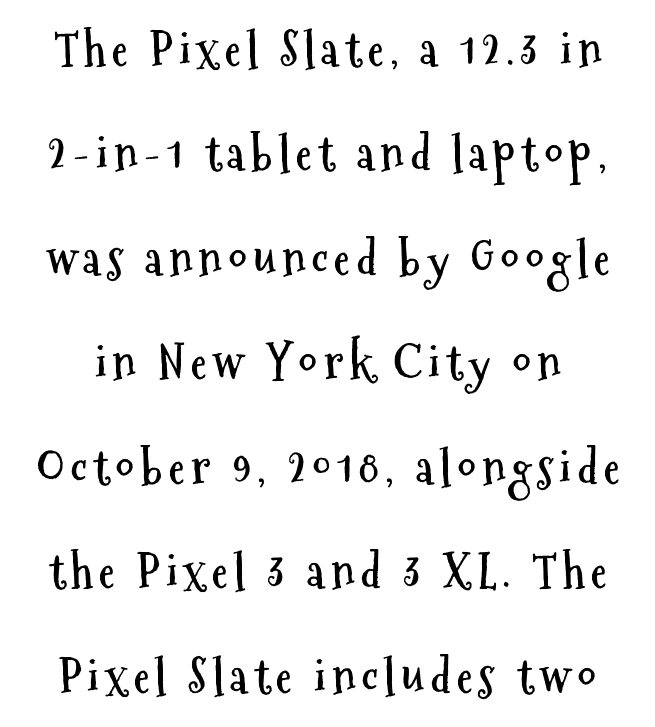
The image shows 46 px semibold, condensed sans-serif type, upright; set loose line spacing (2.27x), not underlined; medium stroke contrast and a medium x-height.
